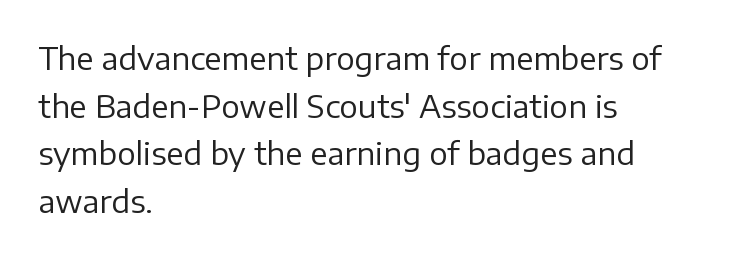
The image shows 31 px regular-weight sans-serif type, upright; set left-aligned, normal line spacing (1.54x), normal letter spacing, not underlined; low stroke contrast and a medium x-height.
